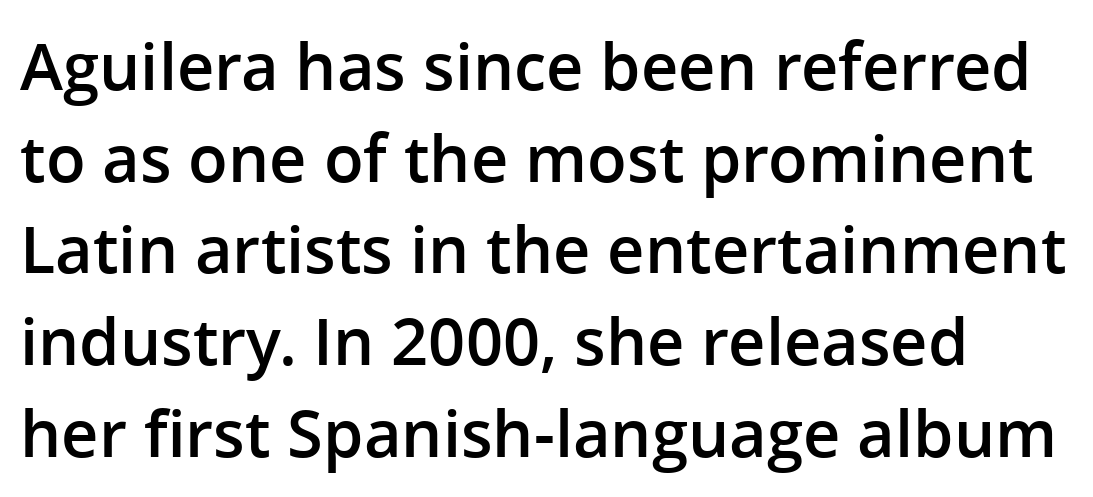
{"serif": "no", "italic": "no", "bold": "semi", "weight": "semibold", "width": "normal", "stroke_contrast": "low", "x_height": "medium", "monospaced": "no", "underline": "no", "line_spacing": "normal", "line_spacing_ratio": 1.41, "letter_spacing": "normal", "letter_spacing_em": 0.0, "glyph_px": 65}
